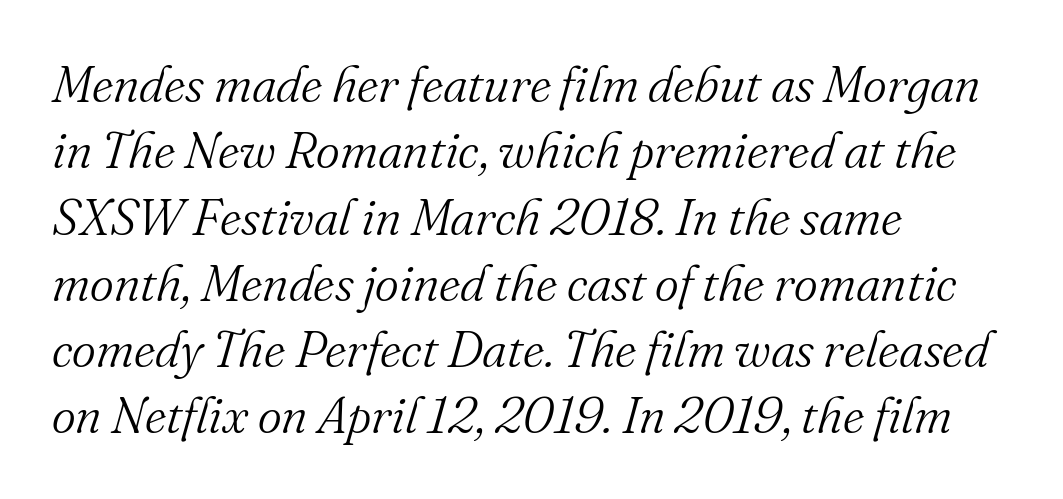
Only glyphs here, with clear space below each row. Type style note: has serifs. These lines keep a tight, regular rhythm from letter to letter. Emphasis-style slanted type is in use. Think of a printed novel: that variable character pitch is what you see here. One-word summary of the alignment: left.
